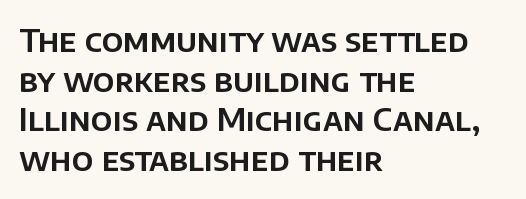
Q: Is the text italic (slanted)? A: No, it is upright.
Q: Is the typeface a serif or a sans-serif typeface? A: Sans-serif.
Q: Is the text underlined? A: No.
Q: How is the paragraph aligned? A: Left-aligned.
Q: Is the spacing between letters normal or unusually wide? A: Normal.
Q: Width (condensed, normal, or wide)? A: Normal.
Q: Stroke contrast? A: Low.
Q: x-height? A: Large.
Q: Monospaced? A: No.
